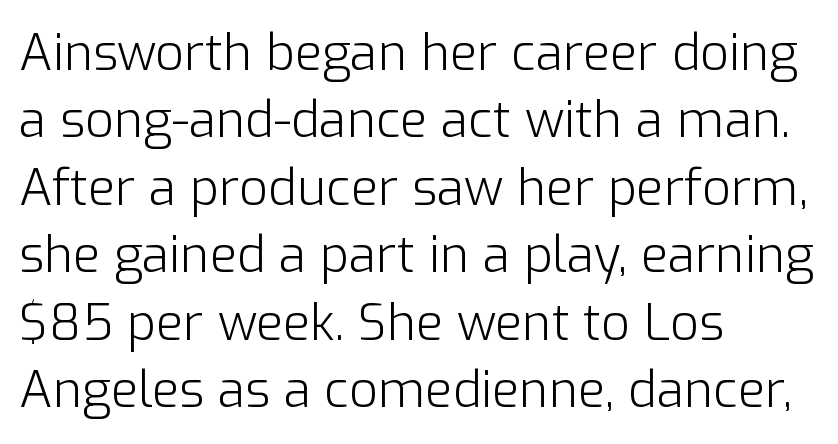
Q: Is the text bold? A: No.
Q: Is the text italic (slanted)? A: No, it is upright.
Q: Is the typeface a serif or a sans-serif typeface? A: Sans-serif.
Q: Is the text underlined? A: No.
Q: How is the paragraph aligned? A: Left-aligned.
Q: Is the spacing between letters normal or unusually wide? A: Normal.
Q: Is the spacing between lines tight, normal or loose? A: Normal.
Q: Width (condensed, normal, or wide)? A: Normal.
Q: Stroke contrast? A: Low.
Q: x-height? A: Medium.
Q: Monospaced? A: No.
